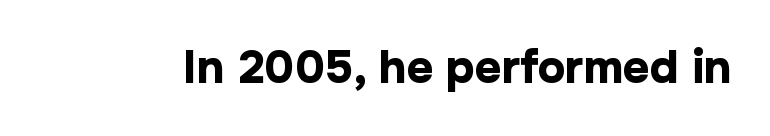
The type family on display is of the sans-serif kind. The area under the type is left untouched. Set as a true bold cut, around the 700 mark. Letter spacing: default. Each letter keeps its own natural width here, so spacing adapts to shape. A typesetter would mark this as roman, not italic.
